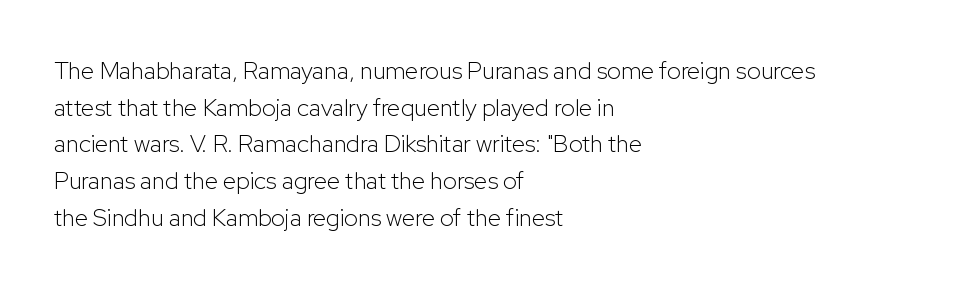
{"italic": "no", "bold": "no", "underline": "no", "align": "left", "line_spacing": "normal", "line_spacing_ratio": 1.53, "letter_spacing": "normal", "letter_spacing_em": 0.0, "glyph_px": 24}
